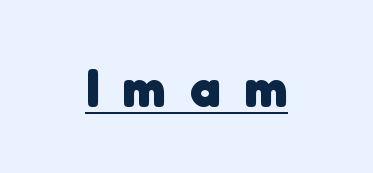
Each letter keeps its own natural width here, so spacing adapts to shape. Look at the bottom of the vertical strokes: they stop flat, with no serifs. Emphasis by weight is at full strength: bold. This rendering widens character spacing well past its baseline value. The specimen includes a rule beneath the text block's lines.
